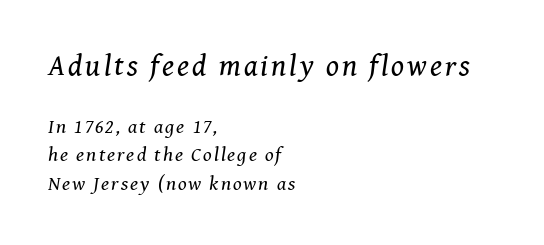
Q: Is the text bold? A: No.
Q: Is the text italic (slanted)? A: Yes, it leans right by about 8 degrees.
Q: Is the typeface a serif or a sans-serif typeface? A: Serif.
Q: Is the text underlined? A: No.
Q: How is the paragraph aligned? A: Left-aligned.
Q: Is the spacing between lines tight, normal or loose? A: Normal.
Q: Which block of text is set in a larger size, the first (top) or the second (bottom)? A: The first (top) one.
Q: Width (condensed, normal, or wide)? A: Normal.
Q: Stroke contrast? A: Medium.
Q: x-height? A: Medium.
Q: Monospaced? A: No.
